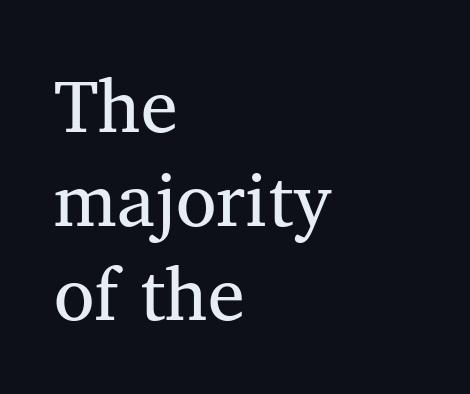
{"serif": "yes", "italic": "no", "bold": "no", "weight": "regular", "width": "normal", "stroke_contrast": "medium", "x_height": "medium", "monospaced": "no", "underline": "no", "align": "left", "line_spacing": "normal", "line_spacing_ratio": 1.27, "letter_spacing": "normal", "letter_spacing_em": 0.0, "glyph_px": 74}
